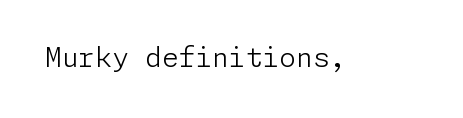
The image shows 27 px text type, upright; set normal letter spacing, not underlined.
